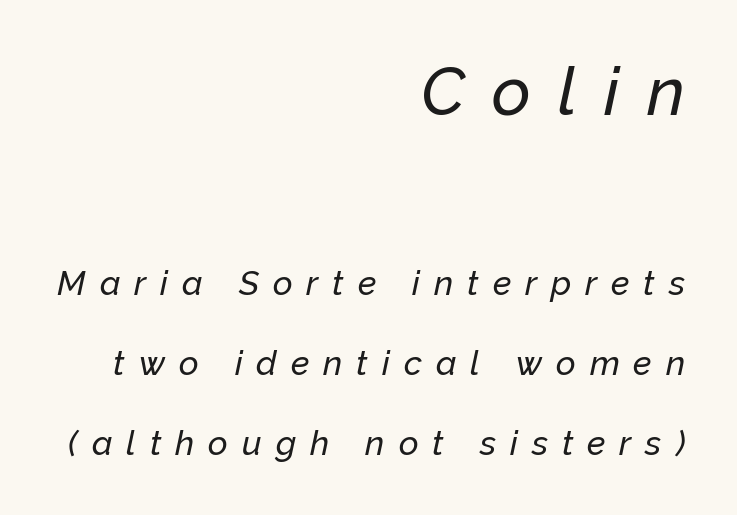
Between these two stacked blocks, the higher one wins on size. The space directly below the letters is spotless. Here the designer chose a conventional face with non-uniform glyph widths. Loose tracking; the words dissolve into strings of separated letters. When letters slant like this, we call the style italic.
